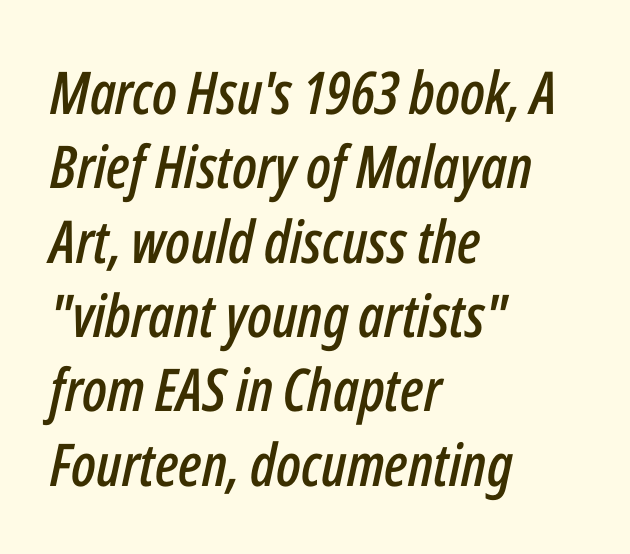
{"italic": "yes", "lean": "right", "slant_degrees": 12, "width": "condensed", "stroke_contrast": "low", "x_height": "medium", "monospaced": "no", "underline": "no", "align": "left", "line_spacing": "normal", "line_spacing_ratio": 1.26, "letter_spacing": "normal", "letter_spacing_em": 0.0, "glyph_px": 59}
